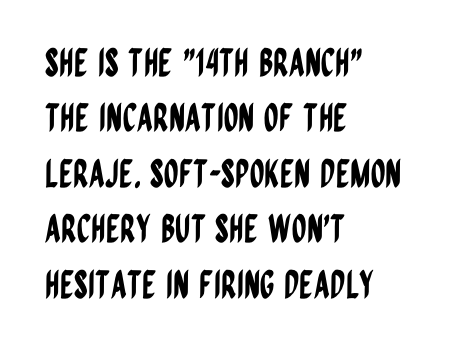
Check the space under the baseline: it is left empty. These lines sit exactly where default settings would place them. The face used here is proportionally spaced, like ordinary book or web type. A student would call this left alignment; a typographer would say flush left, rag right.
